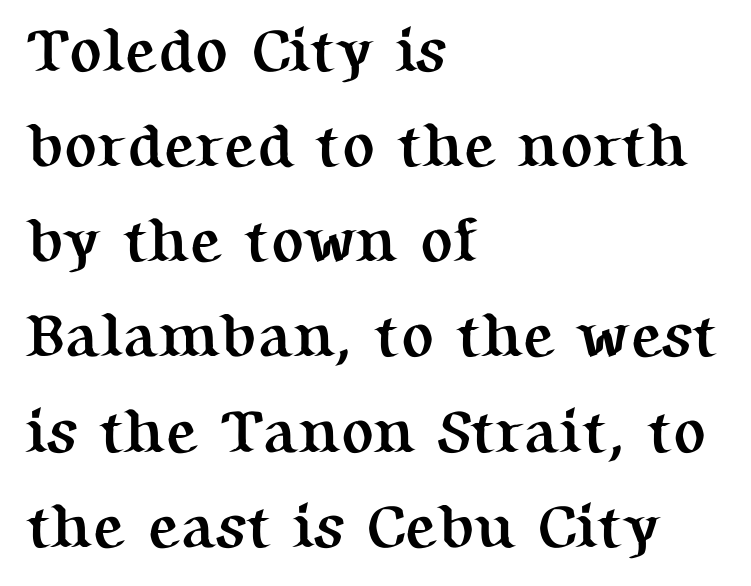
{"serif": "yes", "italic": "no", "bold": "yes", "weight": "semibold", "width": "normal", "stroke_contrast": "medium", "x_height": "medium", "monospaced": "no", "underline": "no", "align": "left", "line_spacing": "normal", "line_spacing_ratio": 1.56, "letter_spacing": "normal", "letter_spacing_em": 0.0, "glyph_px": 61}
